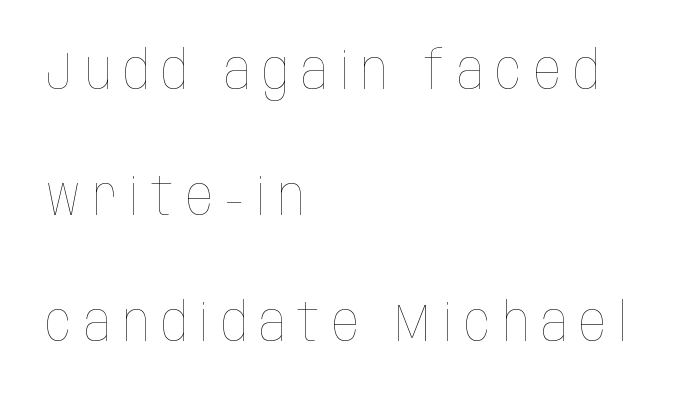
Q: Is the text bold? A: No.
Q: Is the text italic (slanted)? A: No, it is upright.
Q: Is the text underlined? A: No.
Q: How is the paragraph aligned? A: Left-aligned.
Q: Is the spacing between letters normal or unusually wide? A: Unusually wide.
Q: Is the spacing between lines tight, normal or loose? A: Loose.
Q: Width (condensed, normal, or wide)? A: Condensed.
Q: Stroke contrast? A: Low.
Q: x-height? A: Large.
Q: Monospaced? A: No.
